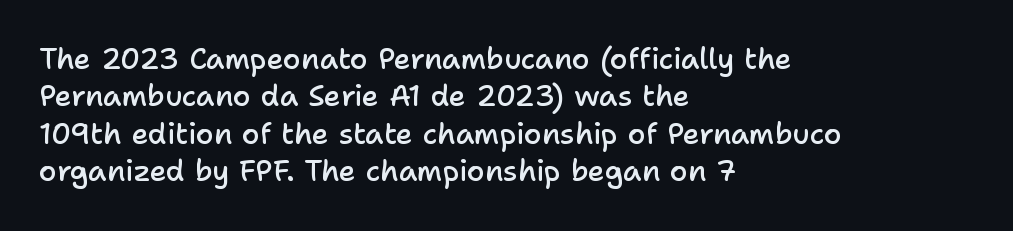
{"serif": "no", "italic": "no", "bold": "semi", "weight": "semibold", "width": "normal", "stroke_contrast": "low", "x_height": "medium", "monospaced": "no", "underline": "no", "align": "left", "line_spacing": "normal", "line_spacing_ratio": 1.29, "letter_spacing": "normal", "letter_spacing_em": 0.0, "glyph_px": 29}
